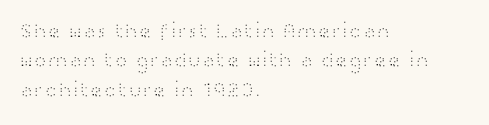
Q: Is the text bold? A: No.
Q: Is the text italic (slanted)? A: No, it is upright.
Q: Is the text underlined? A: No.
Q: How is the paragraph aligned? A: Left-aligned.
Q: Is the spacing between letters normal or unusually wide? A: Normal.
Q: Is the spacing between lines tight, normal or loose? A: Normal.
